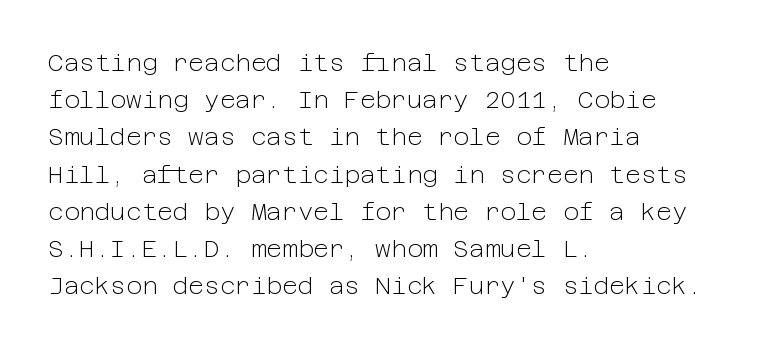
Ordinary non-slanted type is in use. This sample uses plain, unmodified letter spacing. Has an underline been added? It has not. The designer left line spacing at the default. The cut favours lightness, reaching ordinary text weight at its darkest. Layout note: lines flush left.
